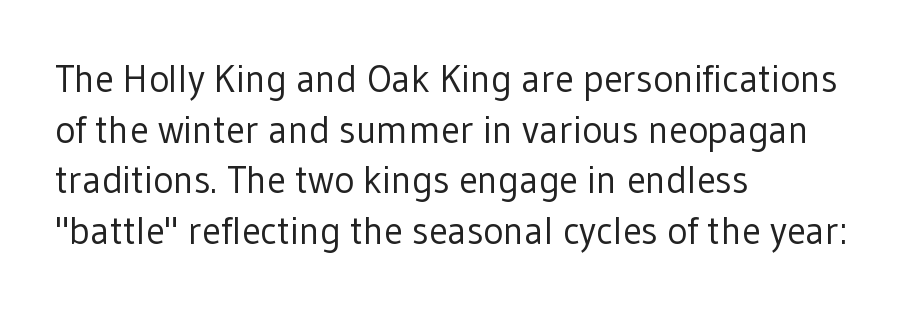
The image shows 38 px regular-weight sans-serif type, upright; set left-aligned, normal line spacing (1.33x), normal letter spacing, not underlined; low stroke contrast and a medium x-height.
